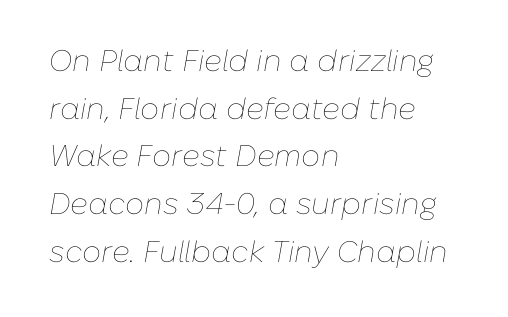
Here the designer chose a conventional face with non-uniform glyph widths. The letters are slanted; this is an italic face. The font is comparable to plain body text, perhaps lighter. A bare baseline throughout the passage.
